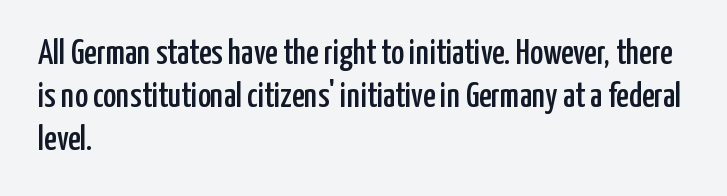
Q: Is the text italic (slanted)? A: No, it is upright.
Q: Is the typeface a serif or a sans-serif typeface? A: Sans-serif.
Q: Is the text underlined? A: No.
Q: How is the paragraph aligned? A: Left-aligned.
Q: Is the spacing between letters normal or unusually wide? A: Normal.
Q: Width (condensed, normal, or wide)? A: Condensed.
Q: Stroke contrast? A: Low.
Q: x-height? A: Medium.
Q: Monospaced? A: No.
